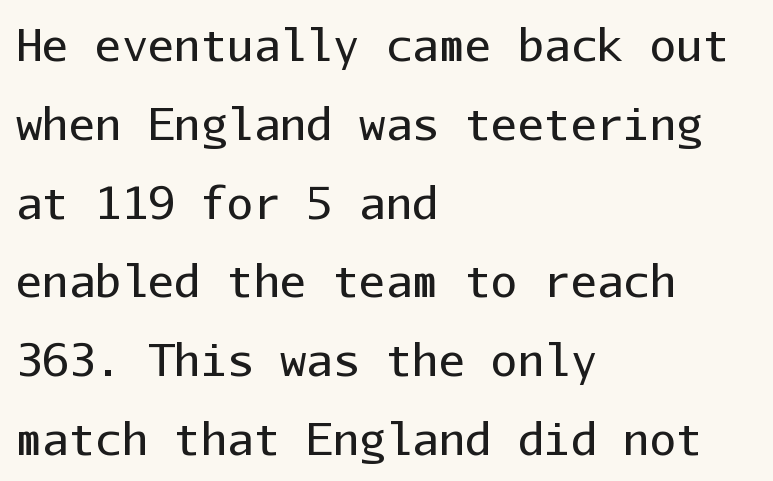
{"serif": "no", "italic": "no", "bold": "no", "weight": "regular", "width": "normal", "stroke_contrast": "low", "x_height": "medium", "monospaced": "yes", "underline": "no", "align": "left", "line_spacing_ratio": 1.79, "letter_spacing": "normal", "letter_spacing_em": 0.0, "glyph_px": 44}
